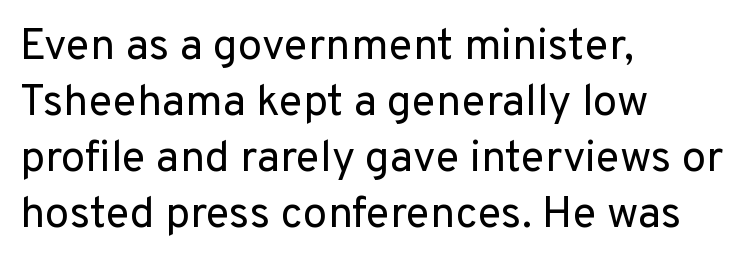
Q: Is the text bold? A: No.
Q: Is the text italic (slanted)? A: No, it is upright.
Q: Is the typeface a serif or a sans-serif typeface? A: Sans-serif.
Q: Is the text underlined? A: No.
Q: How is the paragraph aligned? A: Left-aligned.
Q: Is the spacing between letters normal or unusually wide? A: Normal.
Q: Is the spacing between lines tight, normal or loose? A: Normal.
Q: Width (condensed, normal, or wide)? A: Normal.
Q: Stroke contrast? A: Low.
Q: x-height? A: Medium.
Q: Monospaced? A: No.
